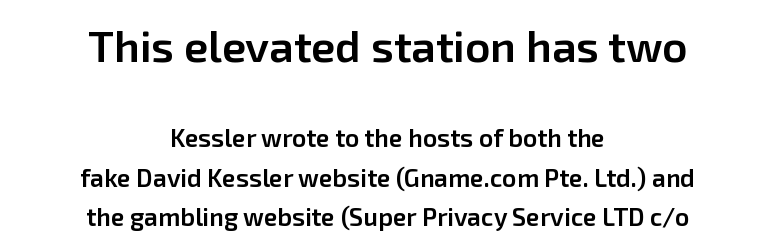
Posture: upright roman. Do the characters align in a grid? No, the font is proportional. Is the lower block the larger one? No — the upper block carries the bigger type. The strip under each line holds only bare page. Notice how the passage keeps no hard edge, just a central spine. Words appear dense and cohesive because spacing is normal.
